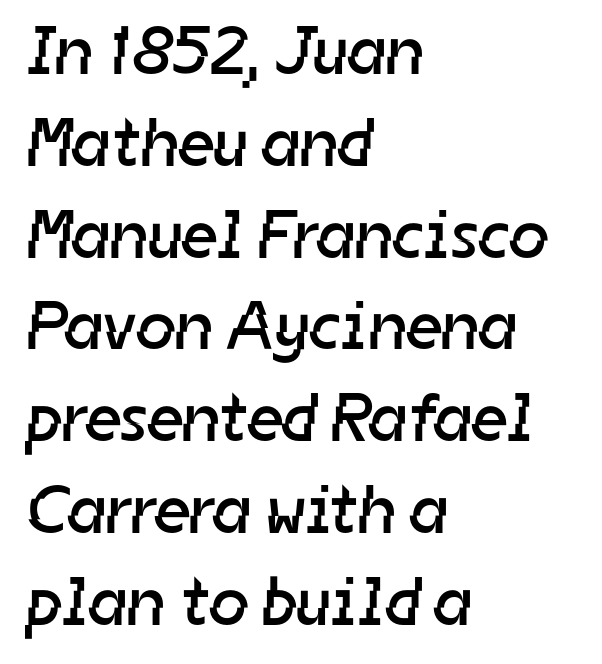
Q: Is the text bold? A: No.
Q: Is the typeface a serif or a sans-serif typeface? A: Sans-serif.
Q: Is the text underlined? A: No.
Q: How is the paragraph aligned? A: Left-aligned.
Q: Is the spacing between letters normal or unusually wide? A: Normal.
Q: Is the spacing between lines tight, normal or loose? A: Normal.
Q: Width (condensed, normal, or wide)? A: Normal.
Q: Stroke contrast? A: Low.
Q: x-height? A: Medium.
Q: Monospaced? A: No.
